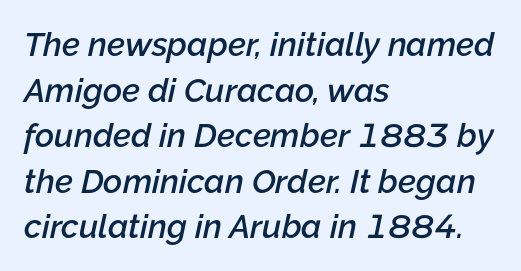
{"italic": "yes", "lean": "right", "slant_degrees": 12, "bold": "semi", "weight": "semibold", "width": "normal", "stroke_contrast": "low", "x_height": "medium", "monospaced": "no", "underline": "no", "align": "left", "line_spacing": "normal", "line_spacing_ratio": 1.38, "letter_spacing": "normal", "letter_spacing_em": 0.0, "glyph_px": 33}
